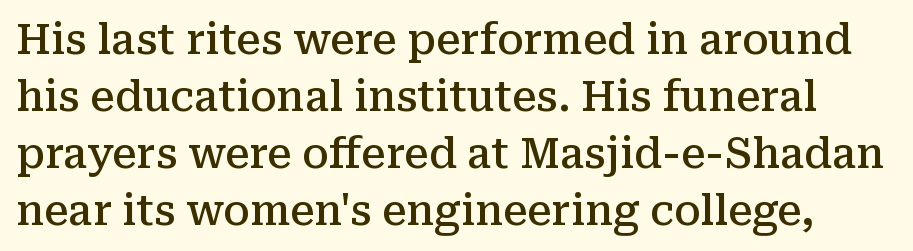
The image shows 41 px semibold serif type, upright; set normal line spacing (1.39x), normal letter spacing, not underlined; medium stroke contrast and a medium x-height.
